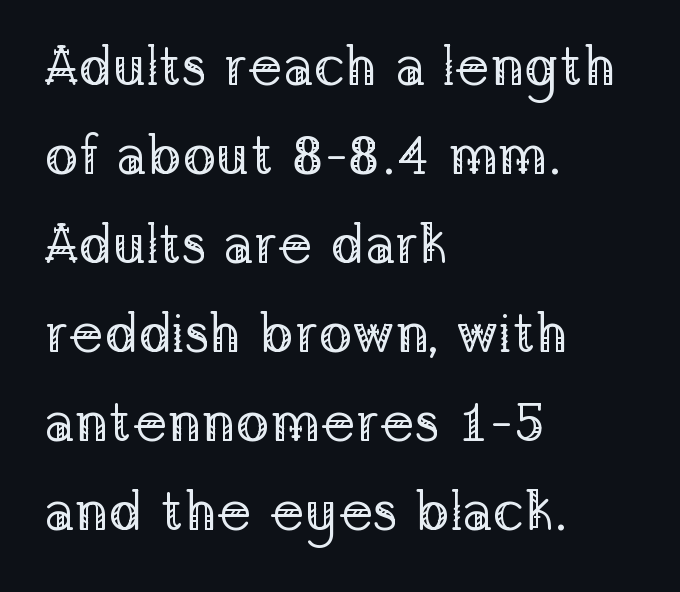
Q: Is the text bold? A: No.
Q: Is the text italic (slanted)? A: No, it is upright.
Q: Is the typeface a serif or a sans-serif typeface? A: Serif.
Q: Is the text underlined? A: No.
Q: How is the paragraph aligned? A: Left-aligned.
Q: Is the spacing between letters normal or unusually wide? A: Normal.
Q: Is the spacing between lines tight, normal or loose? A: Normal.
Q: Width (condensed, normal, or wide)? A: Normal.
Q: Stroke contrast? A: Low.
Q: x-height? A: Medium.
Q: Monospaced? A: No.
